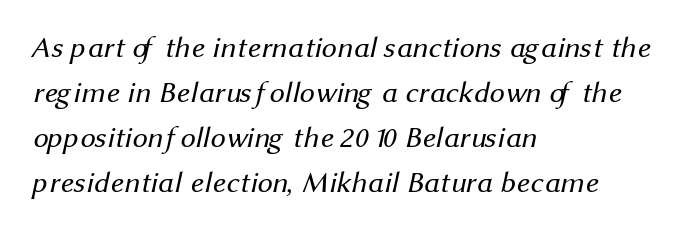
{"serif": "no", "bold": "no", "weight": "regular", "width": "normal", "stroke_contrast": "medium", "x_height": "medium", "monospaced": "no", "underline": "no", "align": "left", "line_spacing": "normal", "line_spacing_ratio": 1.5, "letter_spacing": "normal", "letter_spacing_em": 0.0, "glyph_px": 30}
